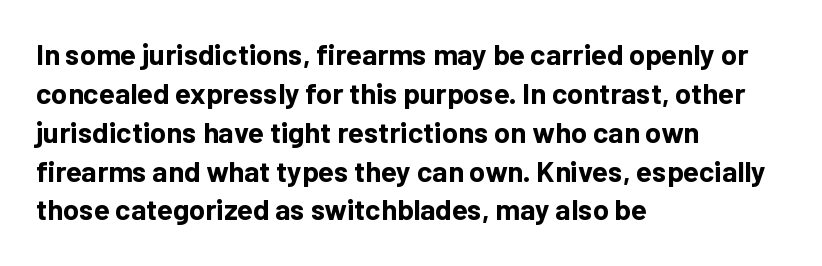
The designer left line spacing at the default. Letters rest on an invisible, unmarked baseline. The compositor pushed each line to the left boundary. The type sits square on the baseline with zero lean. No feet cap the strokes, marking this as sans-serif type.
